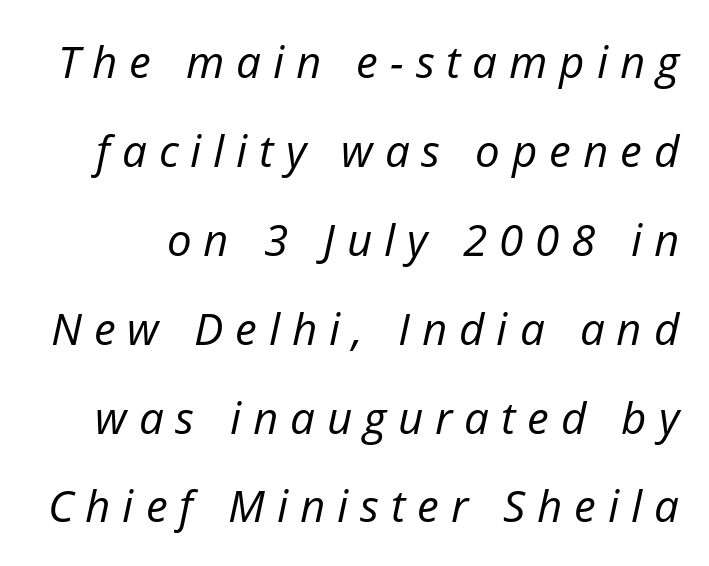
Q: Is the text bold? A: No.
Q: Is the text italic (slanted)? A: Yes, it leans right by about 12 degrees.
Q: Is the text underlined? A: No.
Q: Is the spacing between letters normal or unusually wide? A: Unusually wide.
Q: Is the spacing between lines tight, normal or loose? A: Loose.
Q: Width (condensed, normal, or wide)? A: Normal.
Q: Stroke contrast? A: Low.
Q: x-height? A: Medium.
Q: Monospaced? A: No.
